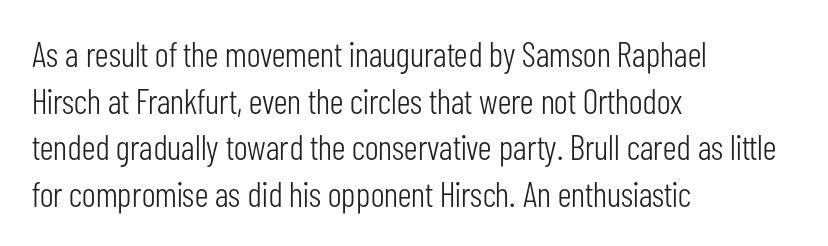
The image shows 35 px light, condensed sans-serif type, upright; set left-aligned, normal line spacing (1.33x), normal letter spacing, not underlined; low stroke contrast and a medium x-height.
